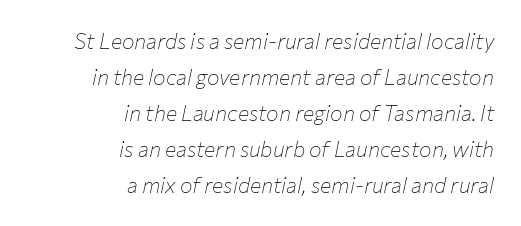
The image shows 21 px text type, italic (leaning right); set right-aligned, line spacing 1.72x, normal letter spacing, not underlined.
